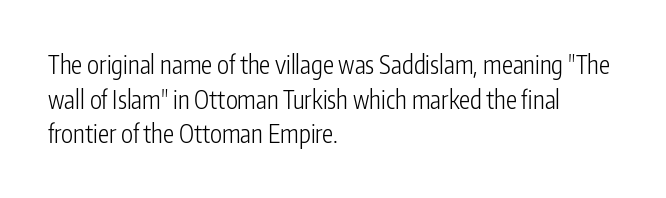
The letters stand straight up with perfectly vertical stems. The typesetter chose a ragged-right arrangement here. What's the leading like? Ordinary, nothing unusual. Nothing unusual about the tracking: characters are spaced as the font intends. Is the stroke heavy? The answer is a plain regular-or-lighter.
